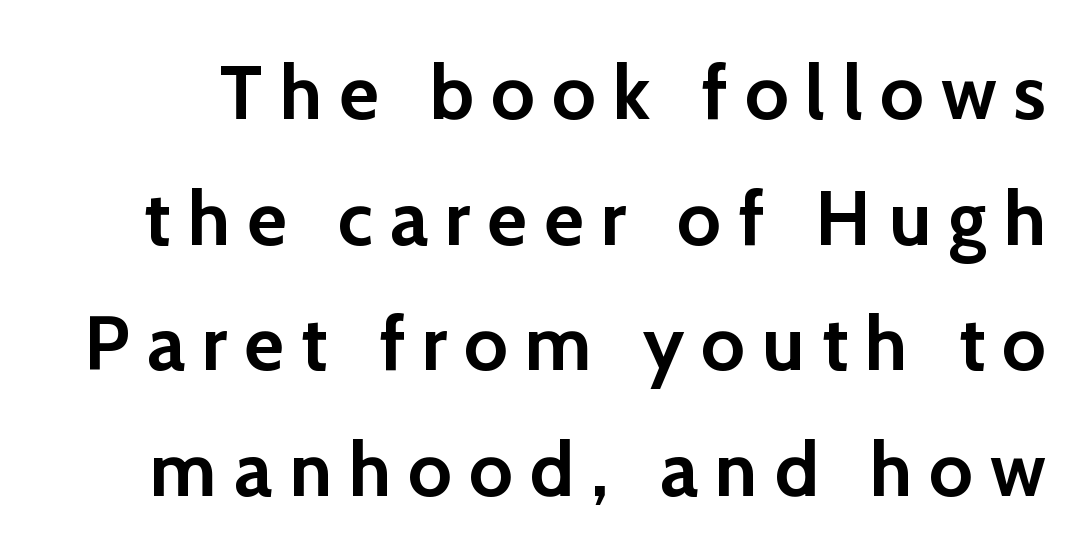
Here the designer chose a conventional face with non-uniform glyph widths. The passage shown stacks its lines at a standard gap. The gaps between neighbouring characters are conspicuously large. Weight: bold. A bare baseline throughout the passage.
